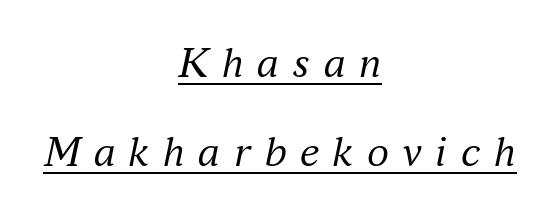
Q: Is the text bold? A: No.
Q: Is the text italic (slanted)? A: Yes, it leans right by about 16 degrees.
Q: Is the typeface a serif or a sans-serif typeface? A: Serif.
Q: Is the text underlined? A: Yes.
Q: How is the paragraph aligned? A: Centered.
Q: Is the spacing between letters normal or unusually wide? A: Unusually wide.
Q: Is the spacing between lines tight, normal or loose? A: Loose.
Q: Width (condensed, normal, or wide)? A: Normal.
Q: Stroke contrast? A: Medium.
Q: x-height? A: Small.
Q: Monospaced? A: No.
